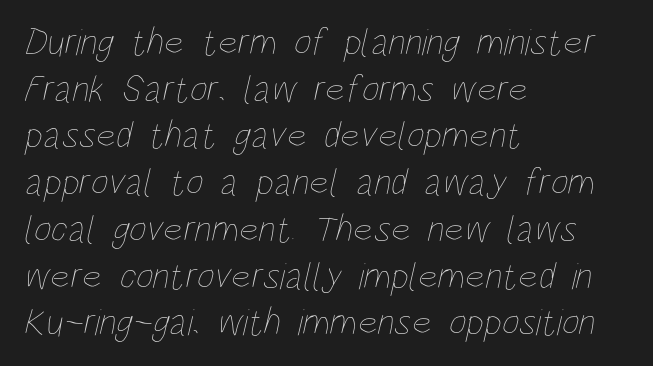
The image shows 38 px thin, condensed type; set left-aligned, line spacing 1.23x, normal letter spacing, not underlined; low stroke contrast and a large x-height.
